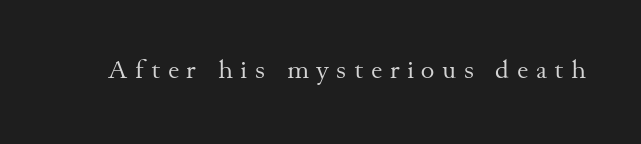
{"italic": "no", "bold": "no", "underline": "no", "letter_spacing": "wide", "letter_spacing_em": 0.29, "glyph_px": 26}
